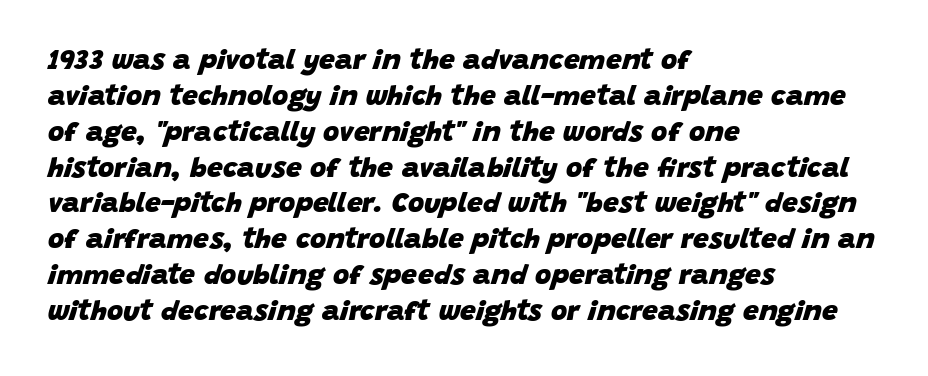
The image shows 28 px heavy type, italic (leaning right); set left-aligned, normal line spacing (1.28x), normal letter spacing, not underlined; low stroke contrast and a large x-height.
